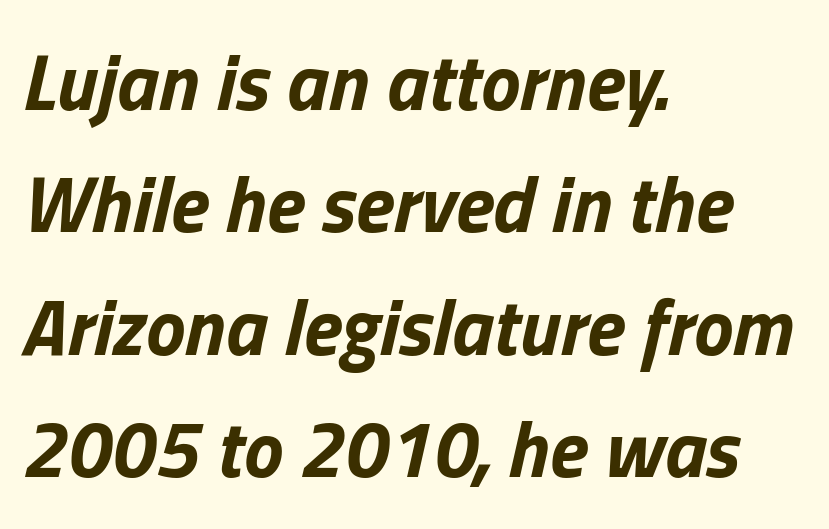
Q: Is the text bold? A: Yes.
Q: Is the text italic (slanted)? A: Yes, it leans right by about 13 degrees.
Q: Is the text underlined? A: No.
Q: How is the paragraph aligned? A: Left-aligned.
Q: Is the spacing between letters normal or unusually wide? A: Normal.
Q: Is the spacing between lines tight, normal or loose? A: Normal.
Q: Width (condensed, normal, or wide)? A: Normal.
Q: Stroke contrast? A: Low.
Q: x-height? A: Medium.
Q: Monospaced? A: No.
